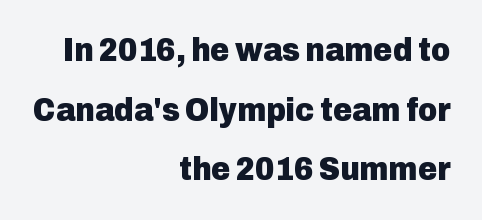
{"serif": "no", "italic": "no", "bold": "yes", "weight": "heavy", "width": "normal", "stroke_contrast": "low", "x_height": "medium", "monospaced": "no", "underline": "no", "align": "right", "line_spacing_ratio": 1.81, "letter_spacing": "normal", "letter_spacing_em": 0.0, "glyph_px": 33}
